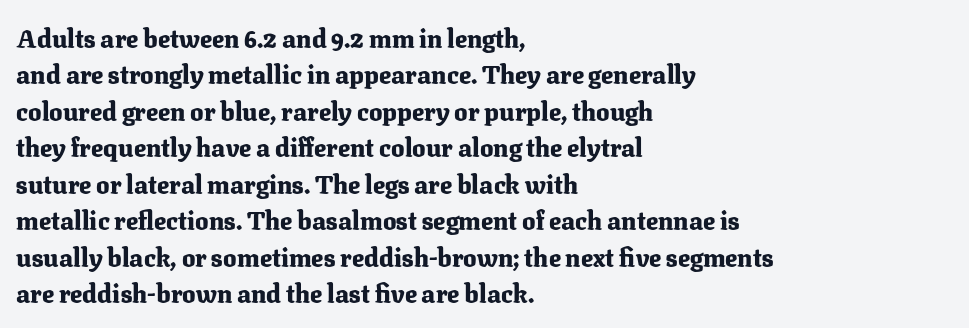
{"italic": "no", "bold": "yes", "underline": "no", "align": "left", "line_spacing": "normal", "line_spacing_ratio": 1.46, "letter_spacing": "normal", "letter_spacing_em": 0.0, "glyph_px": 25}
